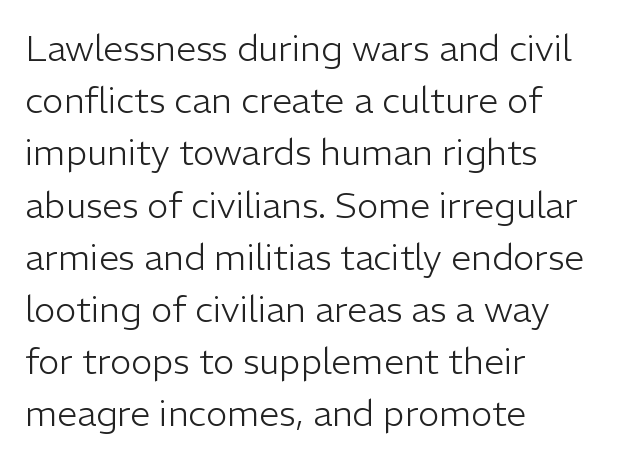
Q: Is the text bold? A: No.
Q: Is the text italic (slanted)? A: No, it is upright.
Q: Is the typeface a serif or a sans-serif typeface? A: Sans-serif.
Q: Is the text underlined? A: No.
Q: How is the paragraph aligned? A: Left-aligned.
Q: Is the spacing between letters normal or unusually wide? A: Normal.
Q: Is the spacing between lines tight, normal or loose? A: Normal.
Q: Width (condensed, normal, or wide)? A: Normal.
Q: Stroke contrast? A: Low.
Q: x-height? A: Medium.
Q: Monospaced? A: No.
